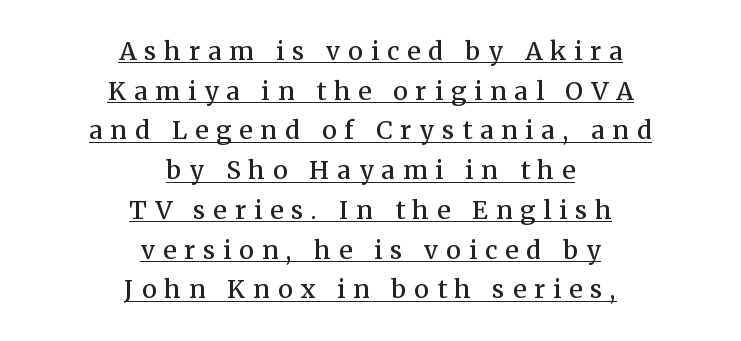
A normal amount of white space separates one row of letters from the next. This is the regular roman posture of the typeface. The letters are spread apart with noticeably loose tracking. A somewhat darkened texture: the type is semibold rather than bold.
